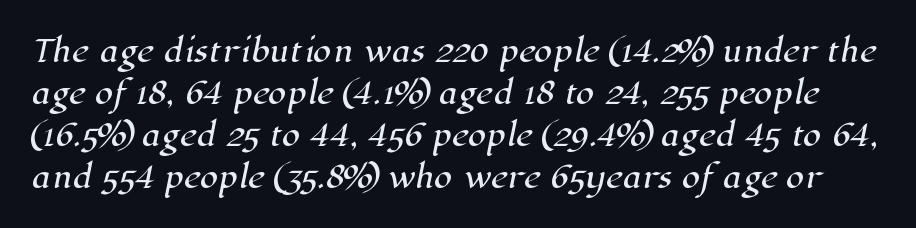
This rendering leaves character spacing at its baseline value. Looks like regular typesetting: each glyph gets only the width it needs. Evenly set lines give the paragraph a standard silhouette. Yep, those are serifs on the letters. The foot of each line stays bare and open.
